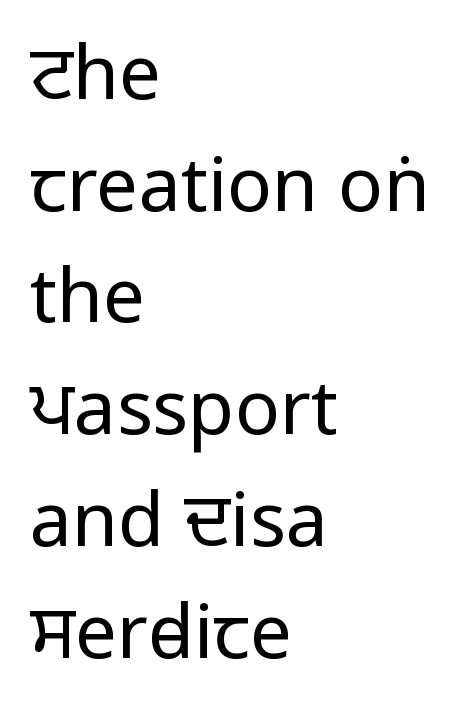
Q: Is the text bold? A: No.
Q: Is the text italic (slanted)? A: No, it is upright.
Q: Is the typeface a serif or a sans-serif typeface? A: Sans-serif.
Q: Is the text underlined? A: No.
Q: How is the paragraph aligned? A: Left-aligned.
Q: Is the spacing between letters normal or unusually wide? A: Normal.
Q: Is the spacing between lines tight, normal or loose? A: Normal.
Q: Width (condensed, normal, or wide)? A: Condensed.
Q: Stroke contrast? A: Low.
